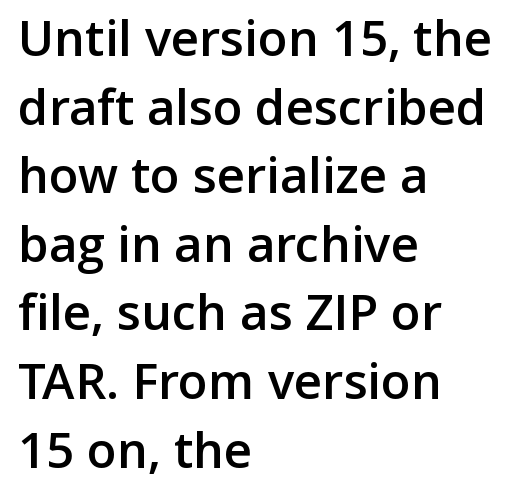
{"serif": "no", "italic": "no", "bold": "semi", "weight": "semibold", "width": "normal", "stroke_contrast": "low", "x_height": "medium", "monospaced": "no", "underline": "no", "align": "left", "line_spacing": "normal", "line_spacing_ratio": 1.4, "letter_spacing": "normal", "letter_spacing_em": 0.0, "glyph_px": 49}
